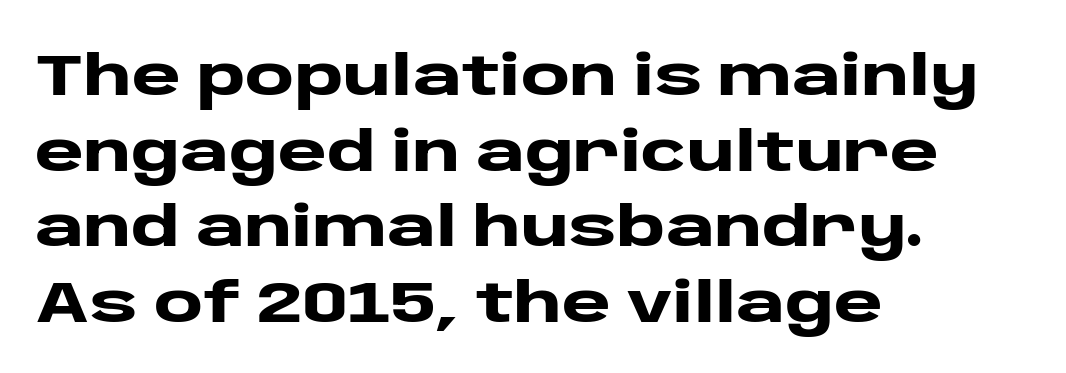
Q: Is the text bold? A: Yes.
Q: Is the text italic (slanted)? A: No, it is upright.
Q: Is the typeface a serif or a sans-serif typeface? A: Sans-serif.
Q: Is the text underlined? A: No.
Q: How is the paragraph aligned? A: Left-aligned.
Q: Is the spacing between letters normal or unusually wide? A: Normal.
Q: Is the spacing between lines tight, normal or loose? A: Normal.
Q: Width (condensed, normal, or wide)? A: Wide.
Q: Stroke contrast? A: Low.
Q: x-height? A: Large.
Q: Monospaced? A: No.
